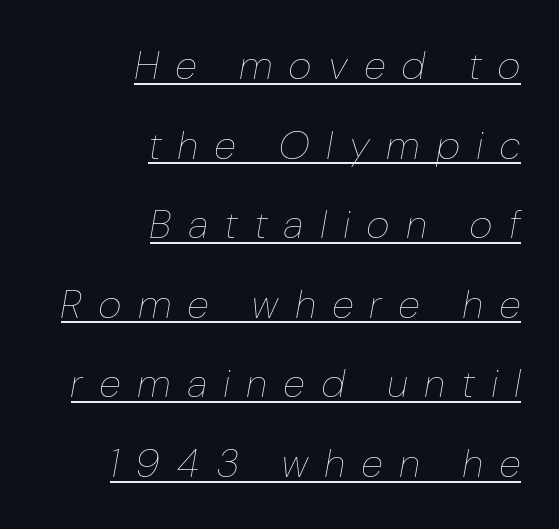
Q: Is the text bold? A: No.
Q: Is the text italic (slanted)? A: Yes, it leans right by about 10 degrees.
Q: Is the text underlined? A: Yes.
Q: How is the paragraph aligned? A: Right-aligned.
Q: Is the spacing between letters normal or unusually wide? A: Unusually wide.
Q: Is the spacing between lines tight, normal or loose? A: Loose.
Q: Width (condensed, normal, or wide)? A: Condensed.
Q: Stroke contrast? A: Low.
Q: x-height? A: Medium.
Q: Monospaced? A: No.
